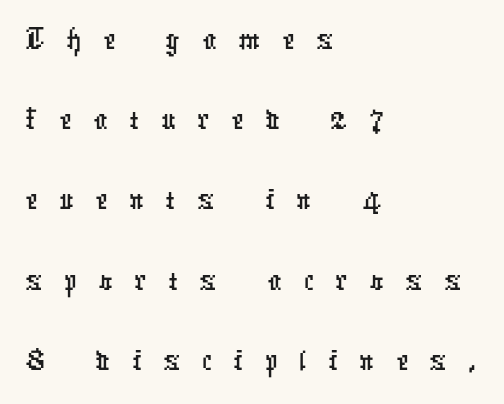
{"serif": "no", "width": "condensed", "stroke_contrast": "low", "x_height": "medium", "monospaced": "no", "underline": "no", "align": "left", "line_spacing_ratio": 1.18, "letter_spacing": "wide", "letter_spacing_em": 0.32, "glyph_px": 68}
